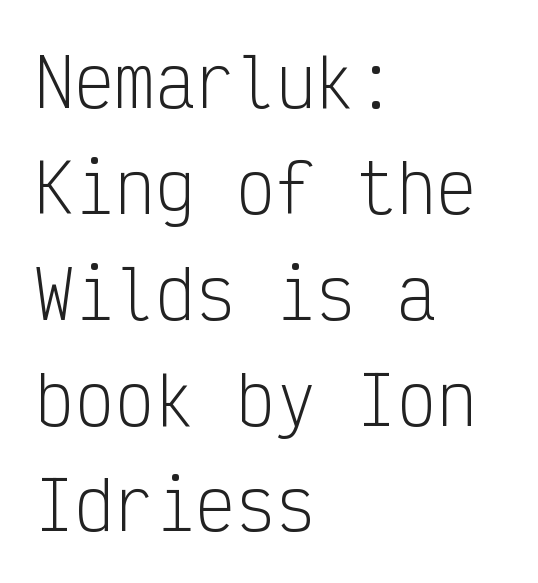
Q: Is the text bold? A: No.
Q: Is the text italic (slanted)? A: No, it is upright.
Q: Is the typeface a serif or a sans-serif typeface? A: Sans-serif.
Q: Is the text underlined? A: No.
Q: How is the paragraph aligned? A: Left-aligned.
Q: Is the spacing between letters normal or unusually wide? A: Normal.
Q: Is the spacing between lines tight, normal or loose? A: Normal.
Q: Width (condensed, normal, or wide)? A: Condensed.
Q: Stroke contrast? A: Low.
Q: x-height? A: Medium.
Q: Monospaced? A: Yes.
